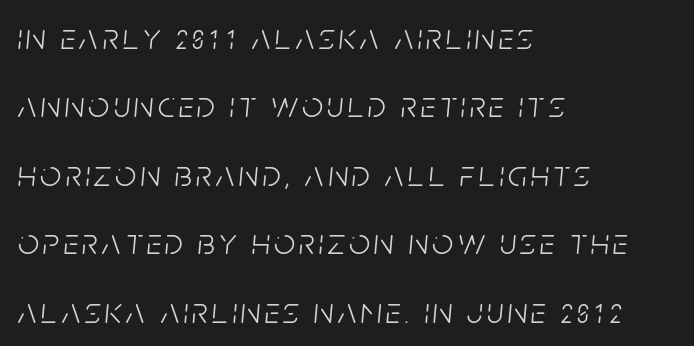
Q: Is the text bold? A: No.
Q: Is the text italic (slanted)? A: Yes, it leans right by about 5 degrees.
Q: Is the text underlined? A: No.
Q: How is the paragraph aligned? A: Left-aligned.
Q: Width (condensed, normal, or wide)? A: Condensed.
Q: Stroke contrast? A: Low.
Q: x-height? A: Large.
Q: Monospaced? A: No.
